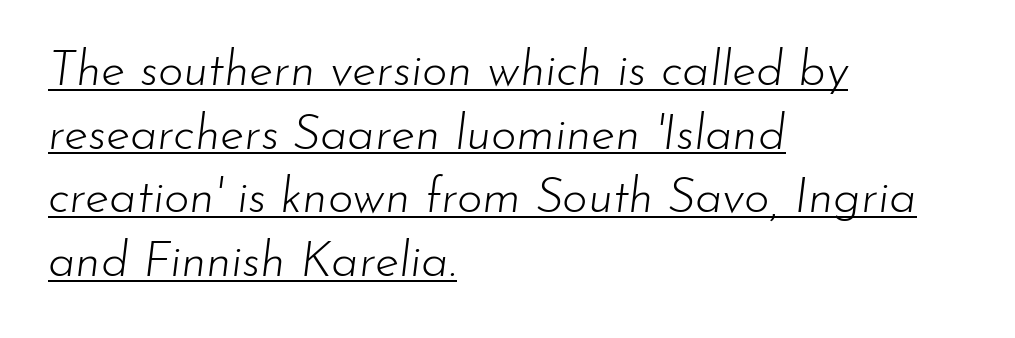
Q: Is the text bold? A: No.
Q: Is the text italic (slanted)? A: Yes, it leans right by about 7 degrees.
Q: Is the text underlined? A: Yes.
Q: How is the paragraph aligned? A: Left-aligned.
Q: Is the spacing between letters normal or unusually wide? A: Normal.
Q: Is the spacing between lines tight, normal or loose? A: Normal.
Q: Width (condensed, normal, or wide)? A: Normal.
Q: Stroke contrast? A: Low.
Q: x-height? A: Small.
Q: Monospaced? A: No.
